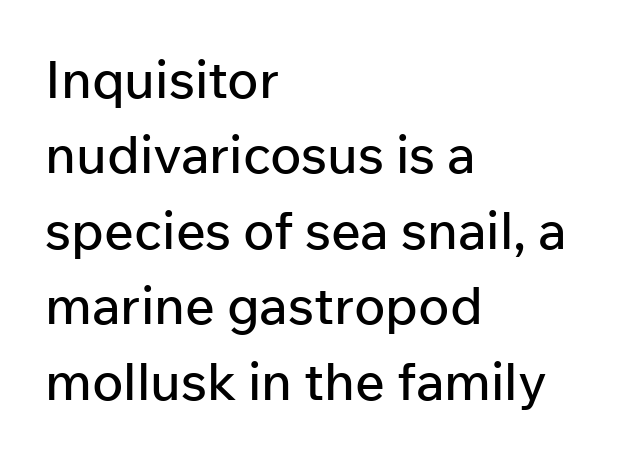
The passage shown stacks its lines at a standard gap. A typesetter would call this proportional, since set widths differ per character. A roman cut, with each character standing at attention. Only glyphs here, with clear space below each row.
